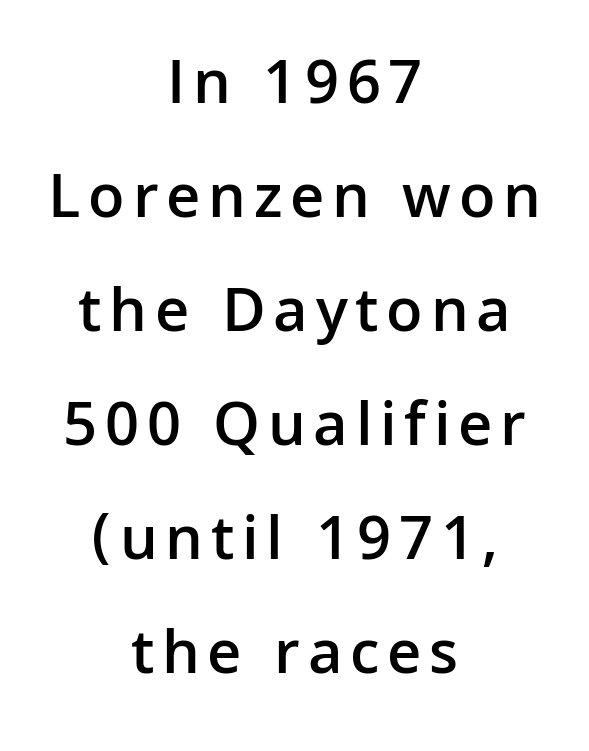
The image shows 64 px semibold sans-serif type, upright; set centered, line spacing 1.78x, not underlined; low stroke contrast and a medium x-height.
